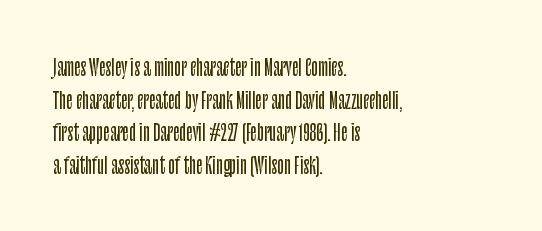
{"italic": "no", "underline": "no", "align": "left", "line_spacing": "normal", "line_spacing_ratio": 1.48, "letter_spacing": "normal", "letter_spacing_em": 0.0, "glyph_px": 22}
